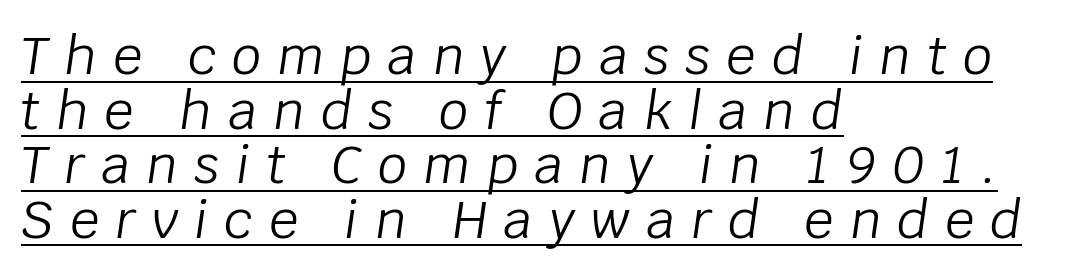
The image shows 52 px light type, italic (leaning right); set left-aligned, tight line spacing (1.05x), unusually wide letter spacing (+0.31 em), underlined; low stroke contrast and a large x-height.
